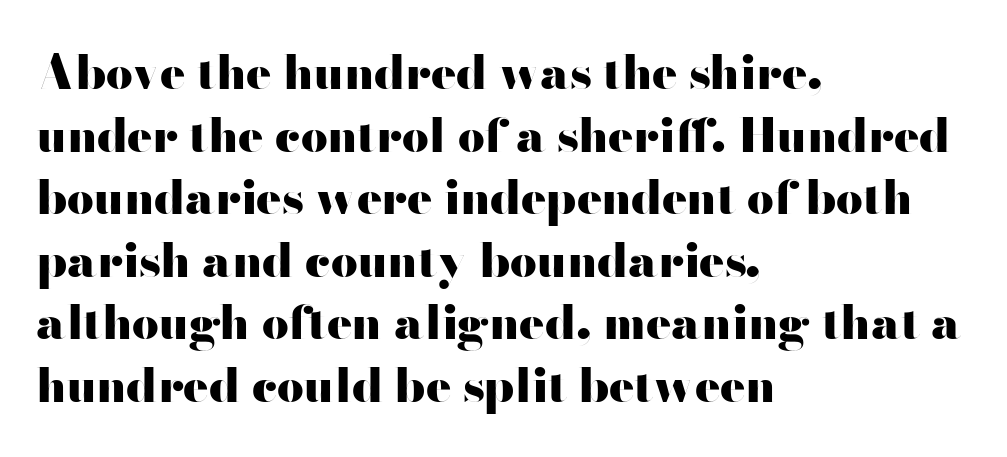
No feet cap the strokes, marking this as sans-serif type. Strokes here are thick enough to call this a true bold. Think of a printed novel: that variable character pitch is what you see here. All the whitespace from short lines collects on the right.
